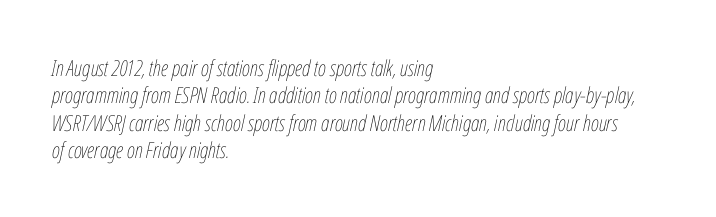
The image shows 22 px text type, italic (leaning right); set left-aligned, line spacing 1.24x, normal letter spacing, not underlined.
